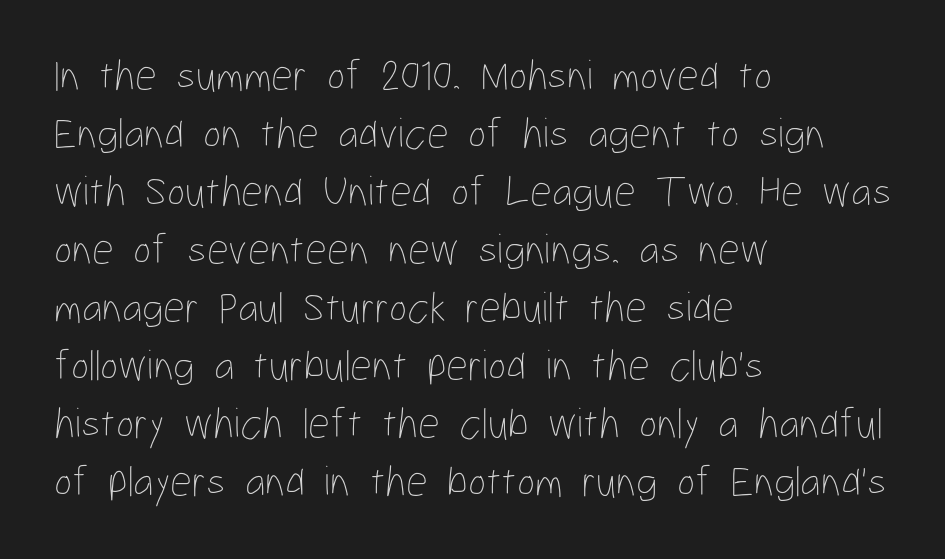
This rendering uses left alignment, leaving the right contour irregular. The rendering uses a moderate line-height, typical for paragraphs. Weight: regular or lighter. The words here are not underlined.
